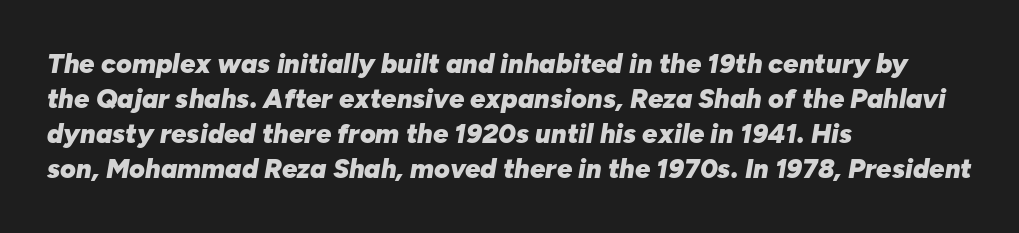
Q: Is the text bold? A: Yes.
Q: Is the text italic (slanted)? A: Yes, it leans right by about 10 degrees.
Q: Is the text underlined? A: No.
Q: How is the paragraph aligned? A: Left-aligned.
Q: Is the spacing between letters normal or unusually wide? A: Normal.
Q: Is the spacing between lines tight, normal or loose? A: Normal.
